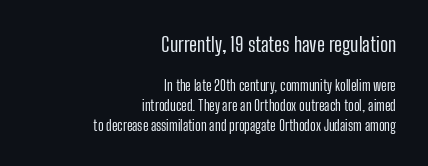
Q: Is the text bold? A: No.
Q: Is the text italic (slanted)? A: No, it is upright.
Q: Is the text underlined? A: No.
Q: How is the paragraph aligned? A: Right-aligned.
Q: Is the spacing between letters normal or unusually wide? A: Normal.
Q: Is the spacing between lines tight, normal or loose? A: Normal.
Q: Which block of text is set in a larger size, the first (top) or the second (bottom)? A: The first (top) one.
